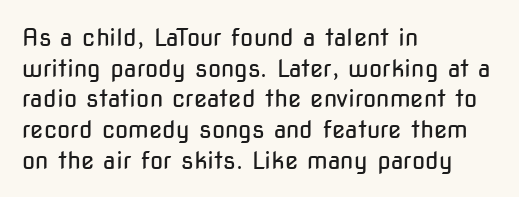
The image shows 24 px text type, upright; set left-aligned, normal line spacing (1.28x), normal letter spacing, not underlined.
